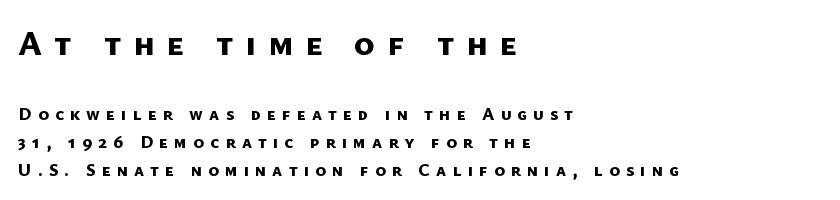
{"serif": "no", "bold": "yes", "weight": "bold", "width": "normal", "stroke_contrast": "low", "x_height": "medium", "monospaced": "no", "underline": "no", "align": "left", "line_spacing": "normal", "line_spacing_ratio": 1.56, "letter_spacing": "wide", "letter_spacing_em": 0.34, "larger_block": "first", "size_ratio": 1.94, "glyph_px": 35}
